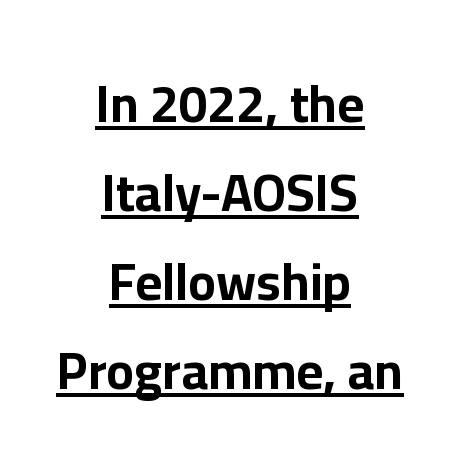
The image shows 52 px bold sans-serif type, upright; set centered, line spacing 1.71x, normal letter spacing, underlined; low stroke contrast and a medium x-height.
